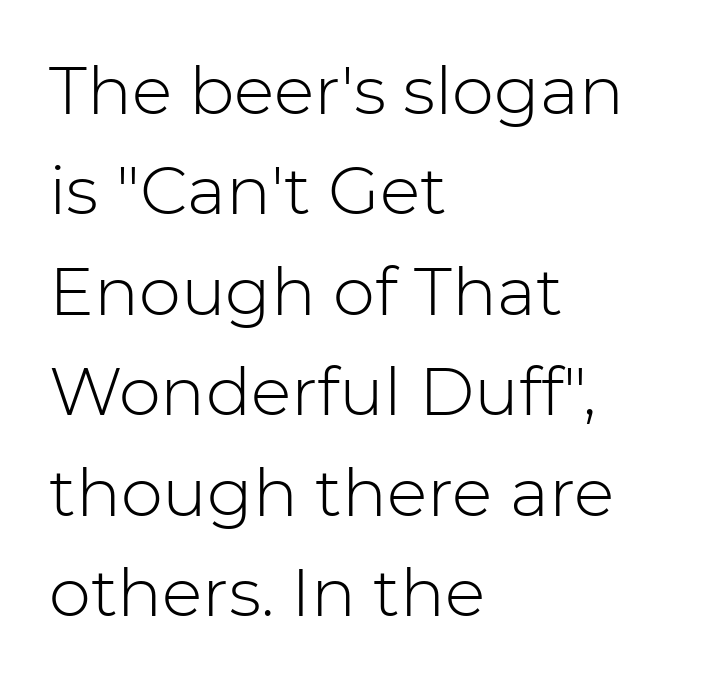
Look at the bottom of the vertical strokes: they stop flat, with no serifs. The weight would be labelled regular, book, light, or lighter still. Letter spacing: default. Upright lettering throughout.
